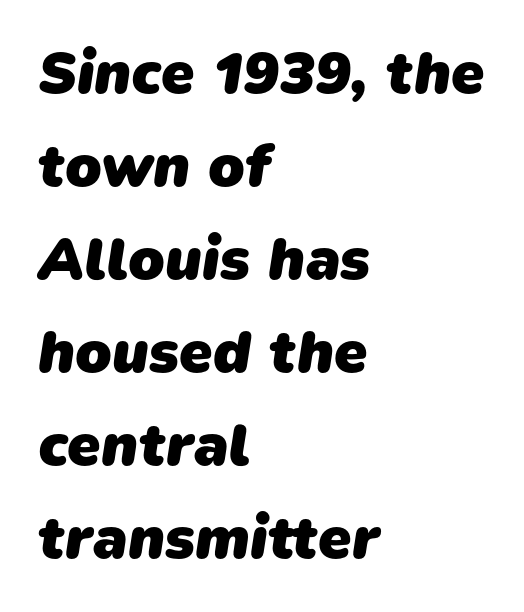
The image shows 60 px heavy sans-serif type; set left-aligned, normal line spacing (1.55x), normal letter spacing, not underlined; low stroke contrast and a medium x-height.
